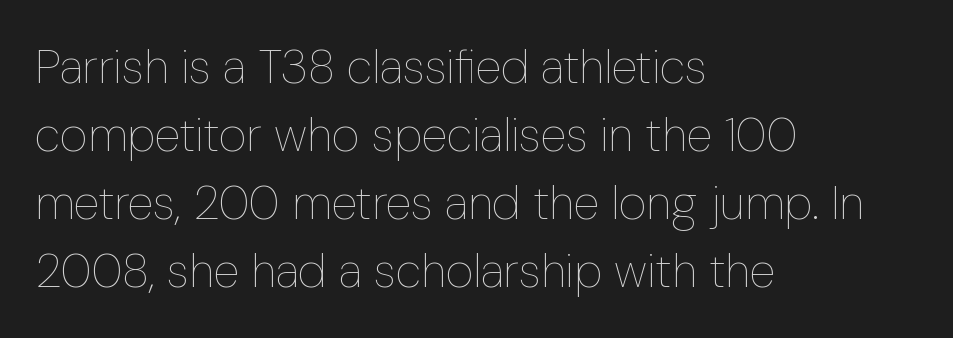
The image shows 48 px thin, condensed type, upright; set left-aligned, normal line spacing (1.42x), normal letter spacing, not underlined; low stroke contrast and a medium x-height.
